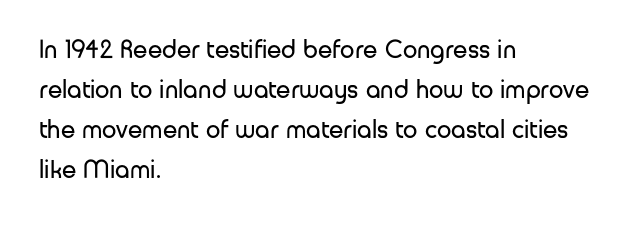
Q: Is the text bold? A: No.
Q: Is the text italic (slanted)? A: No, it is upright.
Q: Is the text underlined? A: No.
Q: How is the paragraph aligned? A: Left-aligned.
Q: Is the spacing between letters normal or unusually wide? A: Normal.
Q: Is the spacing between lines tight, normal or loose? A: Normal.
